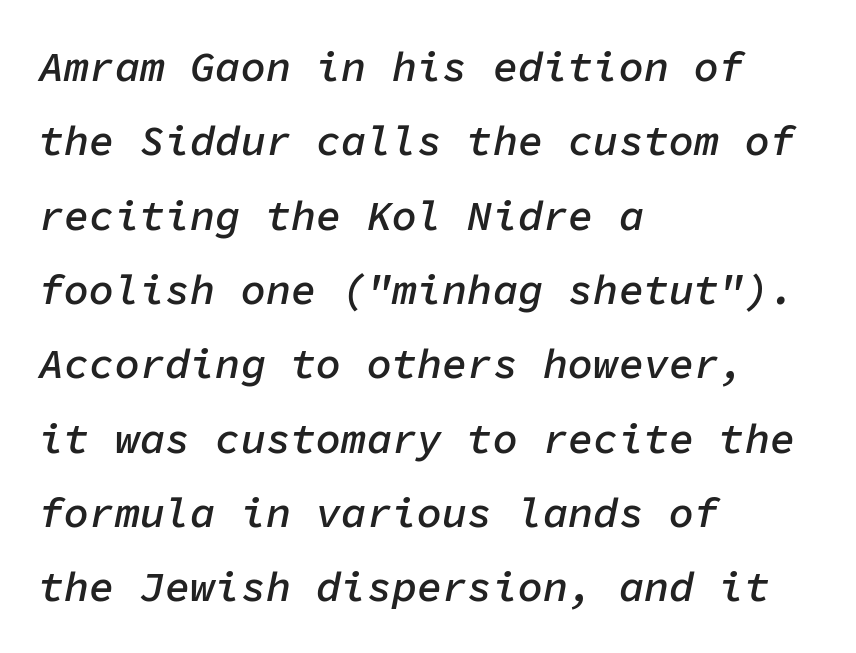
{"italic": "yes", "lean": "right", "slant_degrees": 11, "bold": "semi", "weight": "semibold", "width": "normal", "stroke_contrast": "low", "x_height": "medium", "monospaced": "yes", "underline": "no", "align": "left", "line_spacing_ratio": 1.77, "letter_spacing": "normal", "letter_spacing_em": 0.0, "glyph_px": 42}
